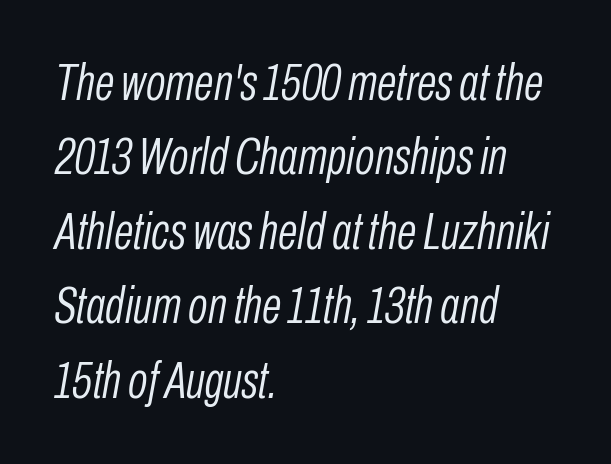
Q: Is the text bold? A: No.
Q: Is the text italic (slanted)? A: Yes, it leans right by about 10 degrees.
Q: Is the text underlined? A: No.
Q: How is the paragraph aligned? A: Left-aligned.
Q: Is the spacing between letters normal or unusually wide? A: Normal.
Q: Is the spacing between lines tight, normal or loose? A: Normal.
Q: Width (condensed, normal, or wide)? A: Condensed.
Q: Stroke contrast? A: Low.
Q: x-height? A: Medium.
Q: Monospaced? A: No.
